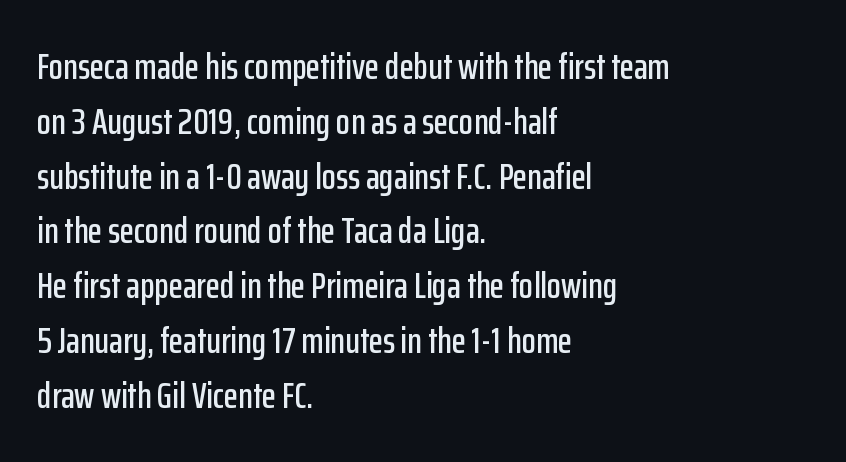
Q: Is the text italic (slanted)? A: No, it is upright.
Q: Is the typeface a serif or a sans-serif typeface? A: Sans-serif.
Q: Is the text underlined? A: No.
Q: How is the paragraph aligned? A: Left-aligned.
Q: Is the spacing between letters normal or unusually wide? A: Normal.
Q: Is the spacing between lines tight, normal or loose? A: Normal.
Q: Width (condensed, normal, or wide)? A: Condensed.
Q: Stroke contrast? A: Low.
Q: x-height? A: Medium.
Q: Monospaced? A: No.
